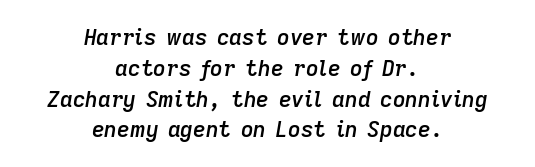
{"italic": "yes", "lean": "right", "slant_degrees": 9, "bold": "semi", "underline": "no", "align": "center", "line_spacing": "normal", "line_spacing_ratio": 1.4, "letter_spacing": "normal", "letter_spacing_em": 0.0, "glyph_px": 22}
